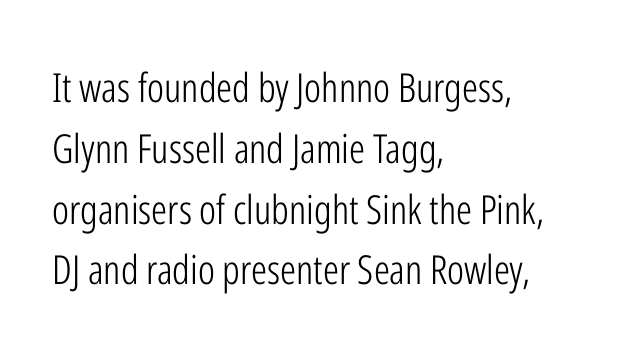
Q: Is the text bold? A: No.
Q: Is the text italic (slanted)? A: No, it is upright.
Q: Is the typeface a serif or a sans-serif typeface? A: Sans-serif.
Q: Is the text underlined? A: No.
Q: How is the paragraph aligned? A: Left-aligned.
Q: Is the spacing between letters normal or unusually wide? A: Normal.
Q: Is the spacing between lines tight, normal or loose? A: Normal.
Q: Width (condensed, normal, or wide)? A: Condensed.
Q: Stroke contrast? A: Low.
Q: x-height? A: Medium.
Q: Monospaced? A: No.
